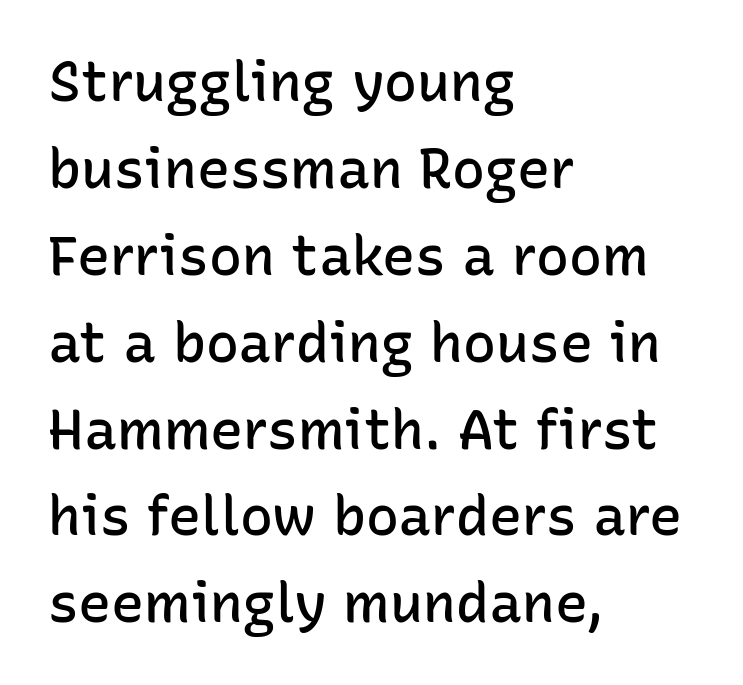
Q: Is the text bold? A: Semi-bold.
Q: Is the text italic (slanted)? A: No, it is upright.
Q: Is the typeface a serif or a sans-serif typeface? A: Sans-serif.
Q: Is the text underlined? A: No.
Q: How is the paragraph aligned? A: Left-aligned.
Q: Is the spacing between letters normal or unusually wide? A: Normal.
Q: Is the spacing between lines tight, normal or loose? A: Normal.
Q: Width (condensed, normal, or wide)? A: Normal.
Q: Stroke contrast? A: Low.
Q: x-height? A: Medium.
Q: Monospaced? A: No.
